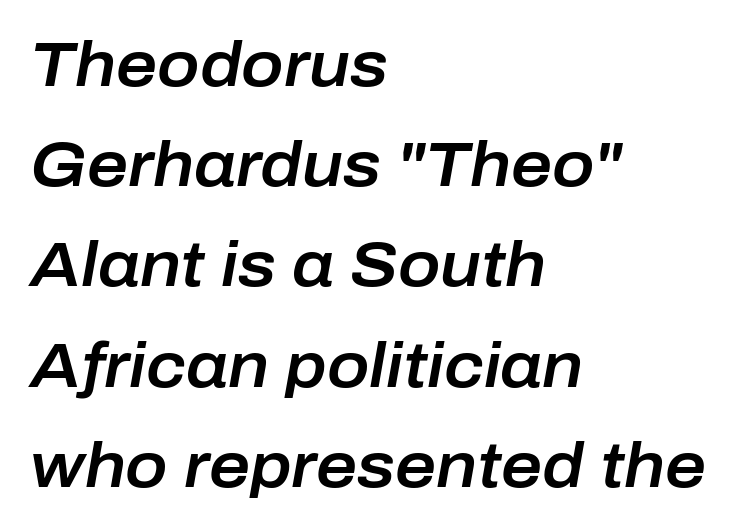
The image shows 63 px text type, italic (leaning right); set left-aligned, normal line spacing (1.59x), normal letter spacing, not underlined; low stroke contrast and a medium x-height.
